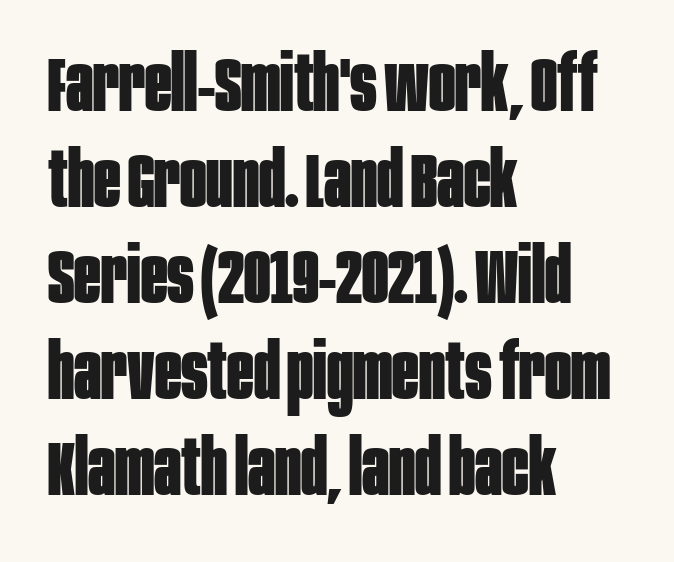
{"serif": "no", "italic": "no", "bold": "yes", "weight": "bold", "width": "condensed", "stroke_contrast": "low", "x_height": "large", "monospaced": "no", "underline": "no", "align": "left", "line_spacing_ratio": 1.23, "letter_spacing": "normal", "letter_spacing_em": 0.0, "glyph_px": 78}
